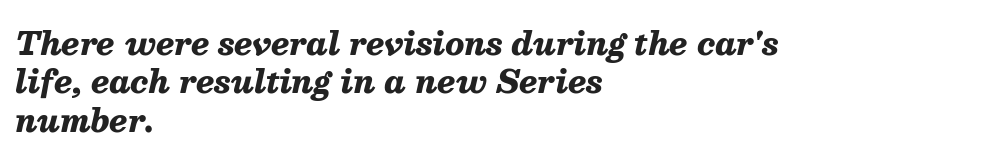
The image shows 31 px heavy type, italic (leaning right); set left-aligned, line spacing 1.24x, normal letter spacing, not underlined; medium stroke contrast and a medium x-height.
